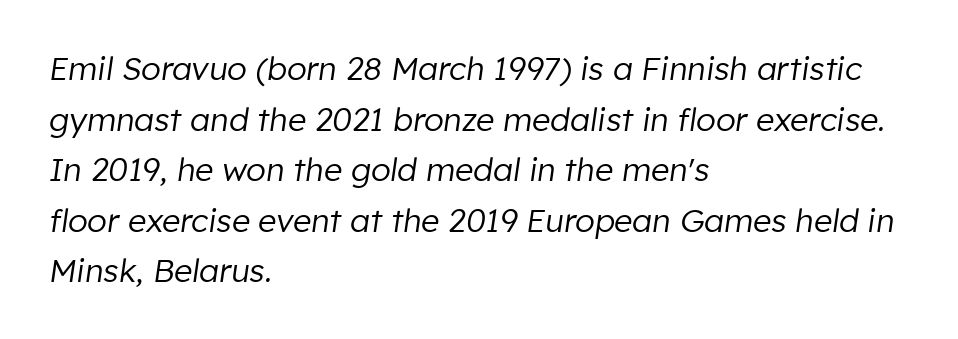
The image shows 32 px regular-weight type, italic (leaning right); set left-aligned, normal line spacing (1.58x), normal letter spacing, not underlined; low stroke contrast and a medium x-height.
